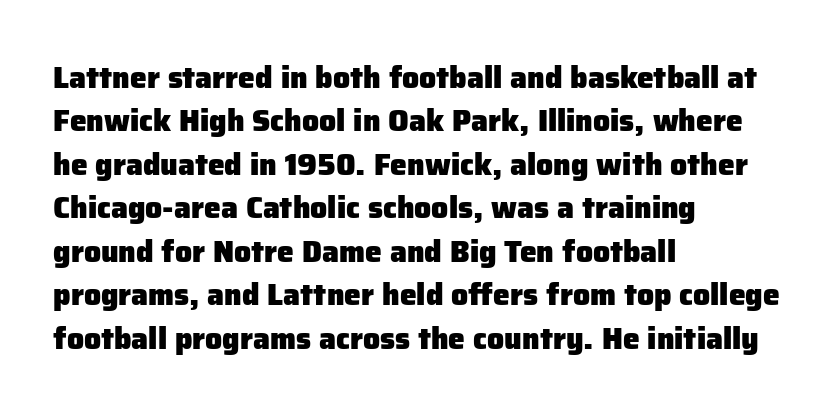
Q: Is the text bold? A: Yes.
Q: Is the text italic (slanted)? A: No, it is upright.
Q: Is the typeface a serif or a sans-serif typeface? A: Sans-serif.
Q: Is the text underlined? A: No.
Q: How is the paragraph aligned? A: Left-aligned.
Q: Is the spacing between letters normal or unusually wide? A: Normal.
Q: Is the spacing between lines tight, normal or loose? A: Normal.
Q: Width (condensed, normal, or wide)? A: Normal.
Q: Stroke contrast? A: Low.
Q: x-height? A: Medium.
Q: Monospaced? A: No.
